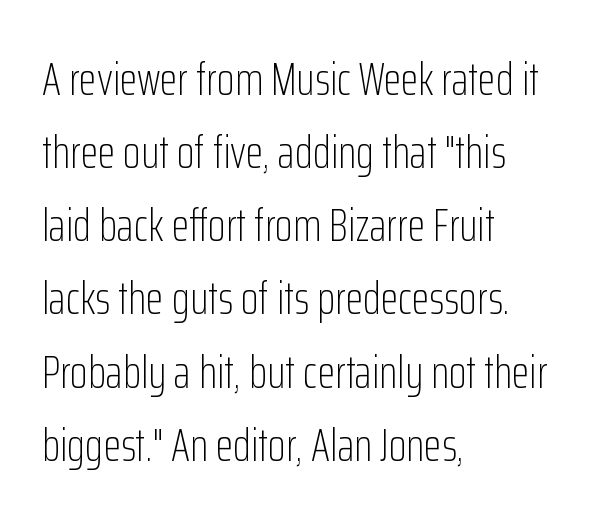
Descenders hang freely into open space. Serif or sans? Sans — the stroke terminals are bare. Varying glyph widths throughout — classic text-font behaviour. Weight: in the light-to-regular range. Italic? Not at all — the glyphs are vertical. Layout note: lines flush left.
